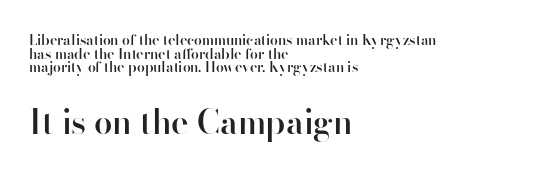
{"serif": "no", "italic": "no", "bold": "semi", "weight": "semibold", "width": "normal", "stroke_contrast": "high", "x_height": "small", "monospaced": "no", "underline": "no", "align": "left", "line_spacing": "tight", "line_spacing_ratio": 0.97, "letter_spacing": "normal", "letter_spacing_em": 0.0, "larger_block": "second", "size_ratio": 2.36, "glyph_px": 33}
